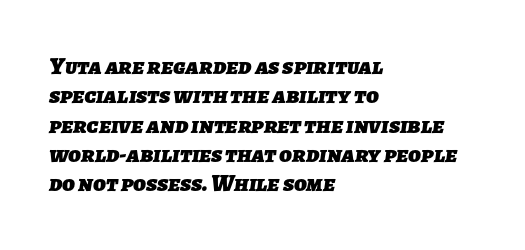
Q: Is the text bold? A: Yes.
Q: Is the text underlined? A: No.
Q: How is the paragraph aligned? A: Left-aligned.
Q: Is the spacing between letters normal or unusually wide? A: Normal.
